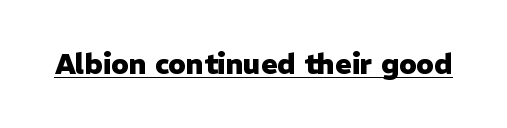
{"serif": "no", "italic": "no", "bold": "yes", "weight": "heavy", "width": "normal", "stroke_contrast": "low", "x_height": "medium", "monospaced": "no", "underline": "yes", "letter_spacing": "normal", "letter_spacing_em": 0.0, "glyph_px": 28}
